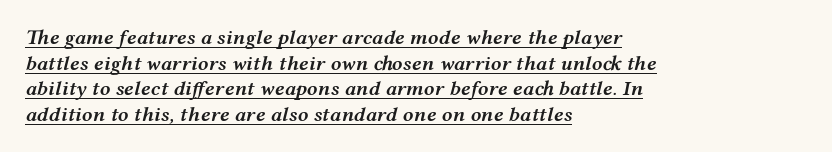
The image shows 21 px text type, italic (leaning right); set left-aligned, line spacing 1.22x, normal letter spacing, underlined.
